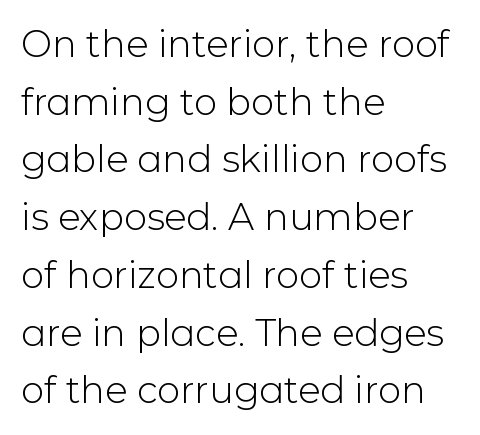
The setting favours the left margin, as ordinary paragraphs usually do. A typesetter would label this face a sans. Letters have the restrained weight of plain body copy at most. It's the straight-up-and-down kind of type. Words float on clear page, feet unadorned. What's the leading like? Ordinary, nothing unusual.
